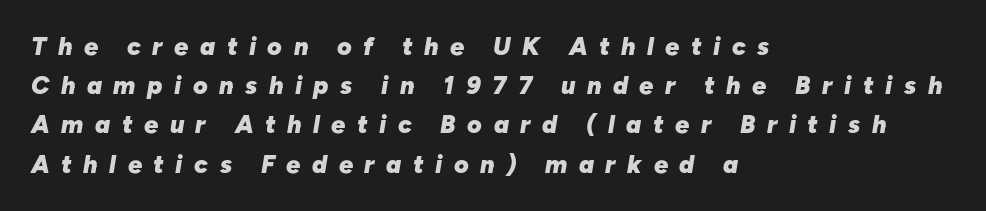
Is there much room between lines? A standard amount, neither cramped nor airy. Is the type bold? Yes — the strokes are clearly thick and heavy. Italic? Definitely — the glyphs are oblique. If you drew a ruler down the left edge, every line would touch it.
